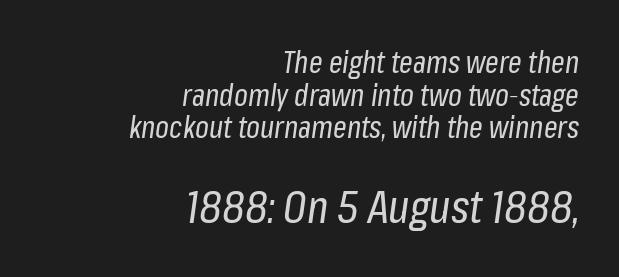
The image shows 45 px regular-weight, condensed type, italic (leaning right); set right-aligned, tight line spacing (1.09x), normal letter spacing, not underlined; the second (bottom) block is 1.5x larger; low stroke contrast and a medium x-height.
